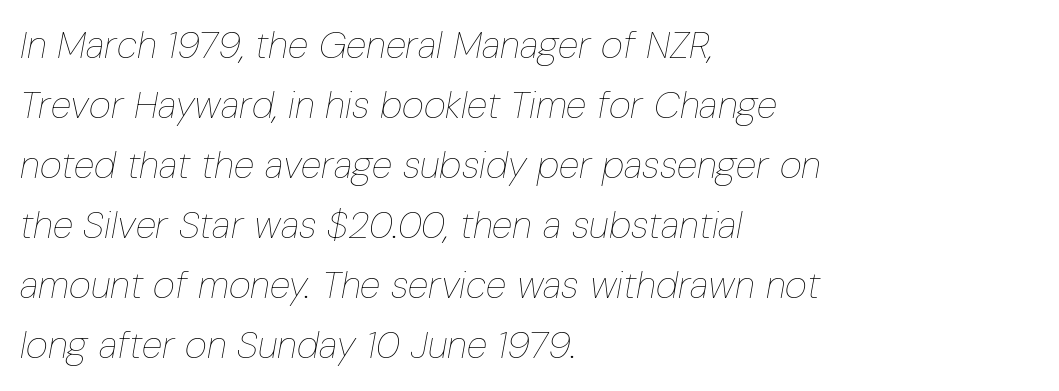
In CSS terms this would be text-align: left. Clear beneath every line of the passage. A normal amount of white space separates one row of letters from the next. Summary of weight: not heavy and not bold.
